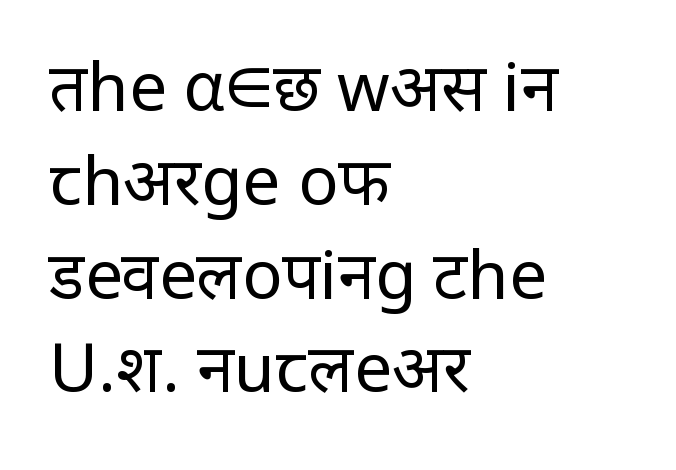
The vertical gap from one line to the next is medium. Layout note: lines flush left. Note: no serifs on the glyphs. Each row of text sits above clean, open space. A roman cut, with each character standing at attention.
